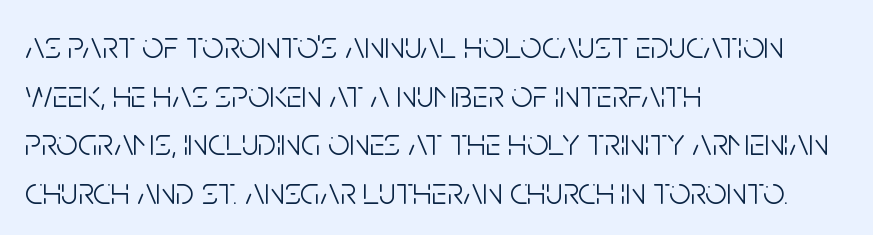
Q: Is the text bold? A: No.
Q: Is the text italic (slanted)? A: No, it is upright.
Q: Is the typeface a serif or a sans-serif typeface? A: Sans-serif.
Q: Is the text underlined? A: No.
Q: How is the paragraph aligned? A: Left-aligned.
Q: Is the spacing between letters normal or unusually wide? A: Normal.
Q: Is the spacing between lines tight, normal or loose? A: Normal.
Q: Width (condensed, normal, or wide)? A: Condensed.
Q: Stroke contrast? A: Low.
Q: x-height? A: Large.
Q: Monospaced? A: No.
